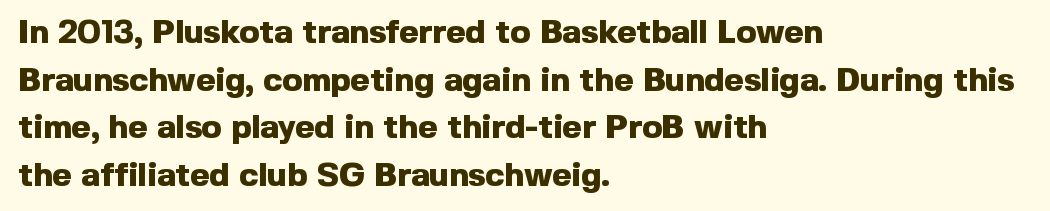
The image shows 33 px heavy sans-serif type, upright; set left-aligned, normal line spacing (1.44x), normal letter spacing, not underlined; a medium x-height.
